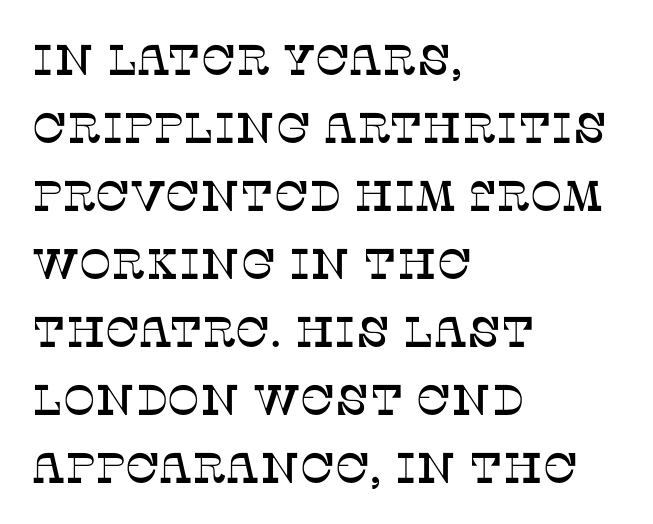
{"serif": "yes", "italic": "no", "width": "normal", "stroke_contrast": "low", "x_height": "large", "monospaced": "no", "underline": "no", "align": "left", "line_spacing": "normal", "line_spacing_ratio": 1.58, "letter_spacing": "normal", "letter_spacing_em": 0.0, "glyph_px": 43}
